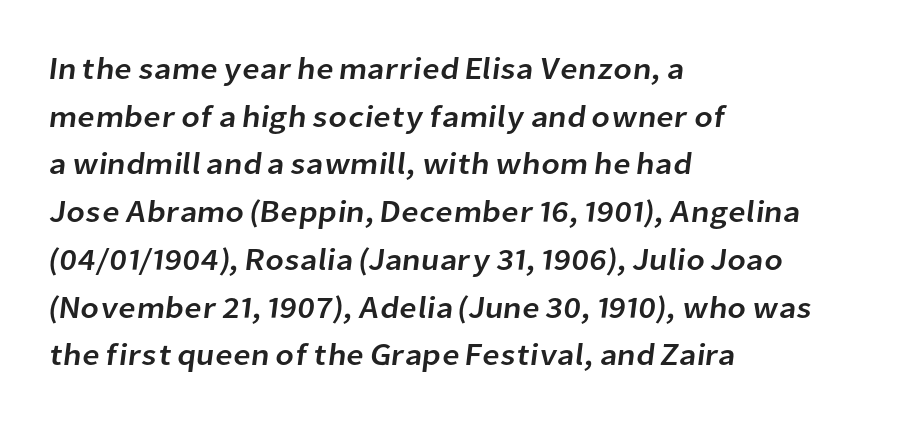
The image shows 31 px sans-serif type; set left-aligned, normal line spacing (1.54x), normal letter spacing, not underlined; low stroke contrast and a medium x-height.
